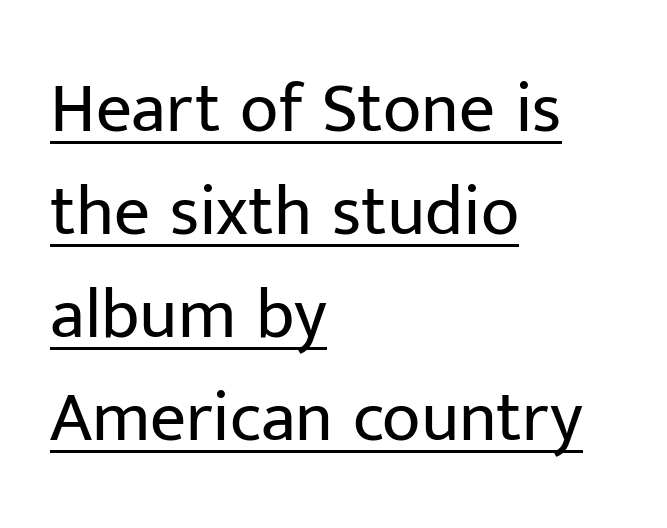
Q: Is the text bold? A: No.
Q: Is the text italic (slanted)? A: No, it is upright.
Q: Is the typeface a serif or a sans-serif typeface? A: Sans-serif.
Q: Is the text underlined? A: Yes.
Q: How is the paragraph aligned? A: Left-aligned.
Q: Is the spacing between letters normal or unusually wide? A: Normal.
Q: Is the spacing between lines tight, normal or loose? A: Normal.
Q: Width (condensed, normal, or wide)? A: Normal.
Q: Stroke contrast? A: Low.
Q: x-height? A: Medium.
Q: Monospaced? A: No.
